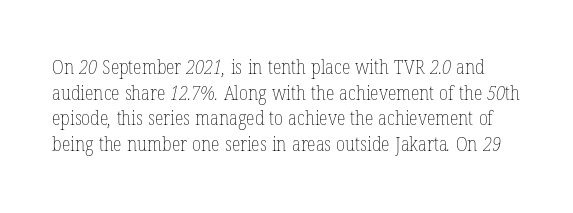
Q: Is the text bold? A: No.
Q: Is the text underlined? A: No.
Q: Is the spacing between letters normal or unusually wide? A: Normal.
Q: Is the spacing between lines tight, normal or loose? A: Normal.
